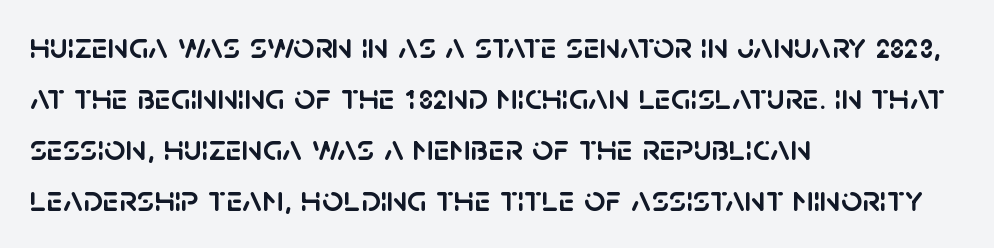
Nobody drew a line under any word here. The typography opts for an upright posture over an oblique one. The letterforms sit shoulder to shoulder at normal distance. Each new line begins a customary step beneath the previous one. Looks like regular typesetting: each glyph gets only the width it needs. Type style note: lacks serifs.
